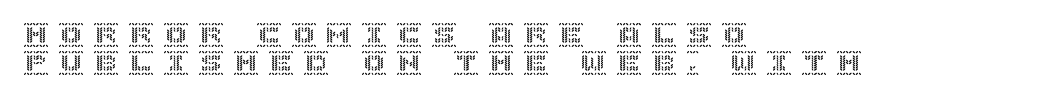
The block of text is dense from top to bottom, with scant space between rows. Is the letter spacing exaggerated? Yes — the characters are pushed far apart. Nobody drew a line under any word here. Line starts are locked; line ends wander. Ordinary non-slanted type is in use.
